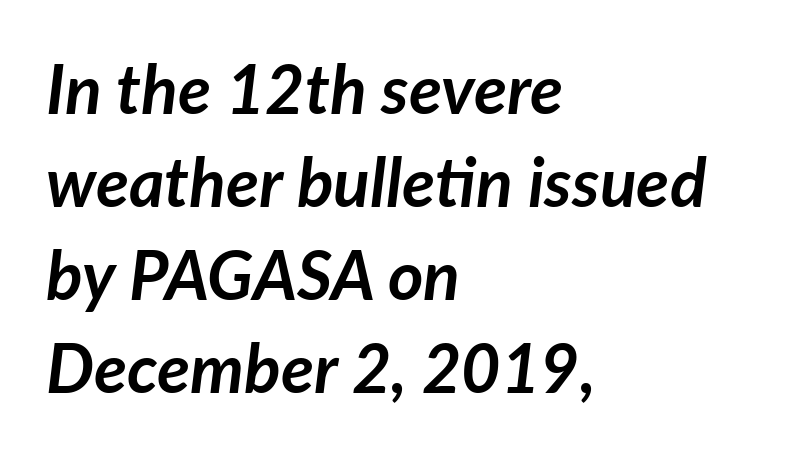
The image shows 68 px semibold type, italic (leaning right); set left-aligned, normal line spacing (1.37x), normal letter spacing, not underlined; low stroke contrast and a medium x-height.
